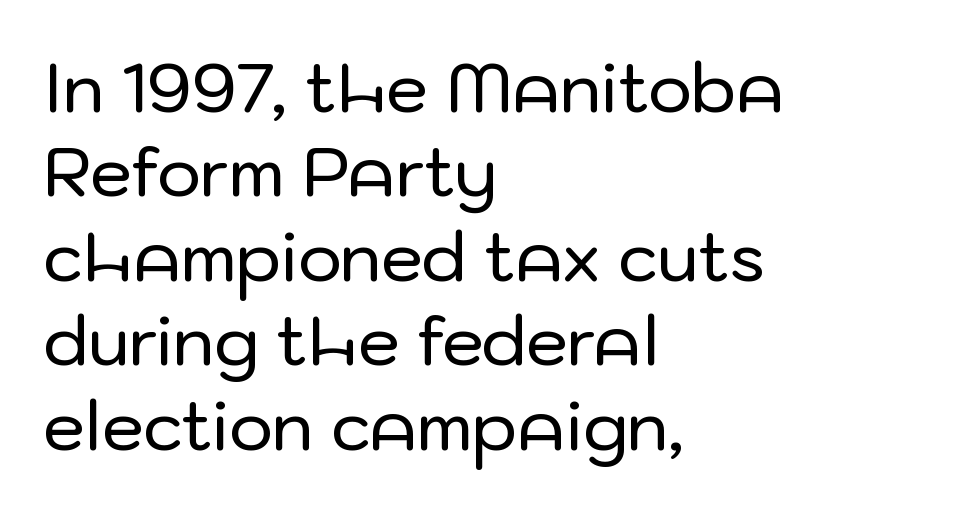
Q: Is the text italic (slanted)? A: No, it is upright.
Q: Is the typeface a serif or a sans-serif typeface? A: Sans-serif.
Q: Is the text underlined? A: No.
Q: How is the paragraph aligned? A: Left-aligned.
Q: Is the spacing between letters normal or unusually wide? A: Normal.
Q: Is the spacing between lines tight, normal or loose? A: Normal.
Q: Width (condensed, normal, or wide)? A: Normal.
Q: Stroke contrast? A: Low.
Q: x-height? A: Medium.
Q: Monospaced? A: No.
